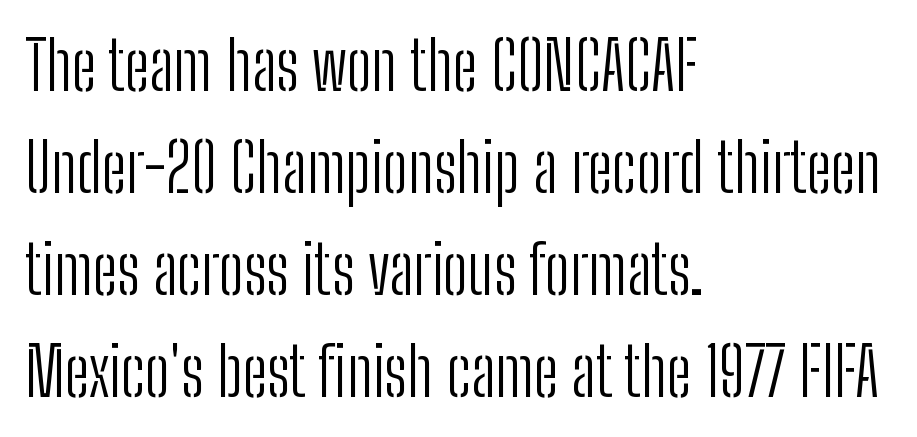
The image shows 67 px light, condensed sans-serif type, upright; set left-aligned, normal line spacing (1.52x), normal letter spacing, not underlined; low stroke contrast and a medium x-height.
